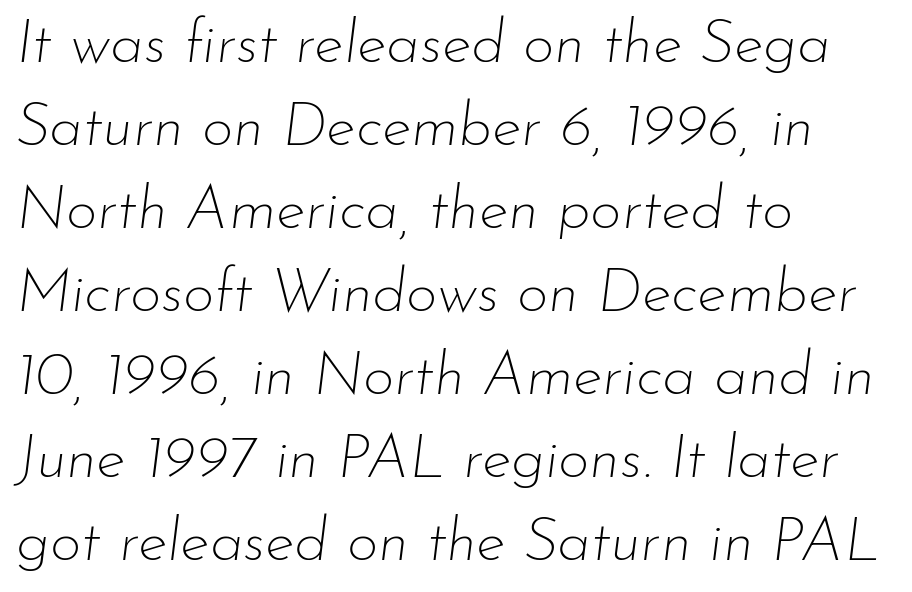
The image shows 61 px thin type, italic (leaning right); set left-aligned, normal line spacing (1.36x), normal letter spacing, not underlined; low stroke contrast and a small x-height.
